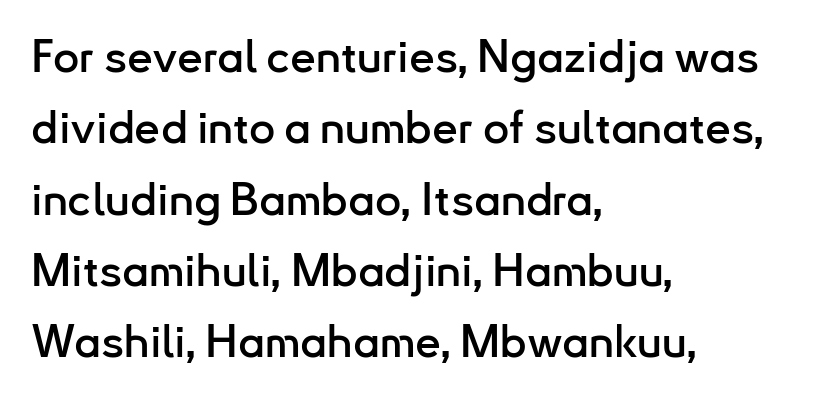
The image shows 46 px sans-serif type, upright; set left-aligned, normal line spacing (1.55x), normal letter spacing, not underlined; low stroke contrast and a small x-height.
